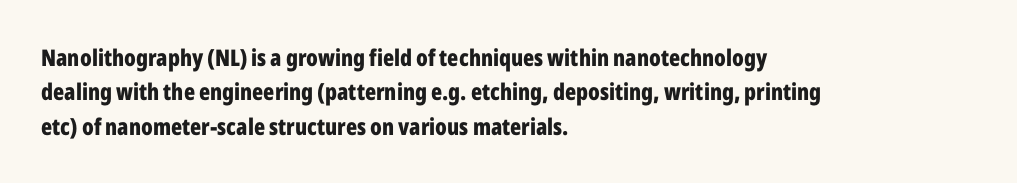
The space directly below the letters is spotless. Interline gaps are of average width in this sample. Ascenders rise straight up at ninety degrees. The rendering anchors every line to the left-hand side. The horizontal fit of the characters is conventional and even. The sample has been set heavy, in full bold.
